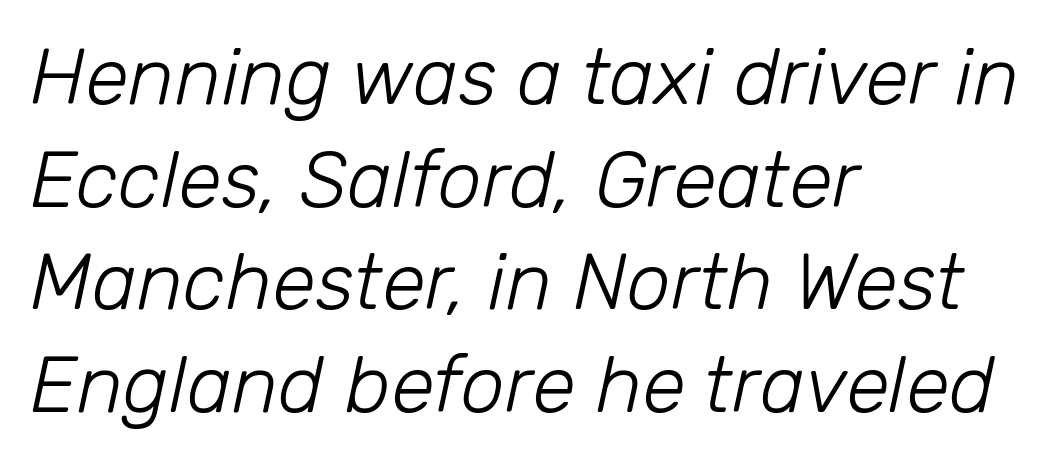
Q: Is the text bold? A: No.
Q: Is the text italic (slanted)? A: Yes, it leans right by about 12 degrees.
Q: Is the text underlined? A: No.
Q: How is the paragraph aligned? A: Left-aligned.
Q: Is the spacing between letters normal or unusually wide? A: Normal.
Q: Is the spacing between lines tight, normal or loose? A: Normal.
Q: Width (condensed, normal, or wide)? A: Normal.
Q: Stroke contrast? A: Low.
Q: x-height? A: Medium.
Q: Monospaced? A: No.
